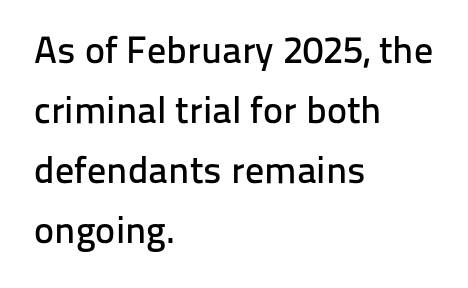
The image shows 38 px sans-serif type, upright; set left-aligned, normal line spacing (1.58x), normal letter spacing, not underlined; low stroke contrast and a medium x-height.
